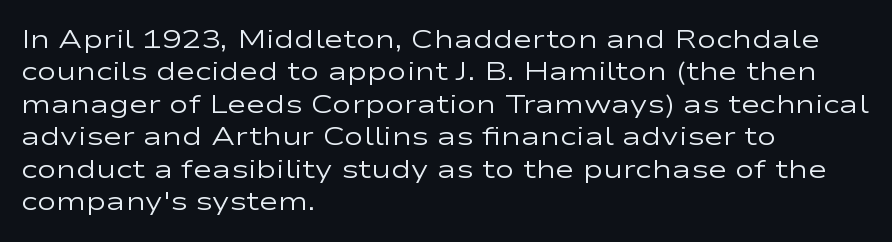
{"italic": "no", "bold": "no", "underline": "no", "align": "left", "line_spacing": "normal", "line_spacing_ratio": 1.25, "letter_spacing": "normal", "letter_spacing_em": 0.0, "glyph_px": 26}
